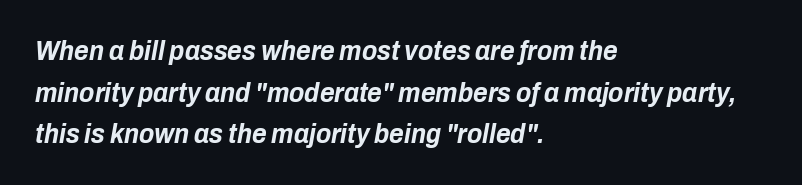
The image shows 28 px bold, condensed type, italic (leaning right); set left-aligned, normal line spacing (1.49x), normal letter spacing, not underlined; low stroke contrast and a medium x-height.
